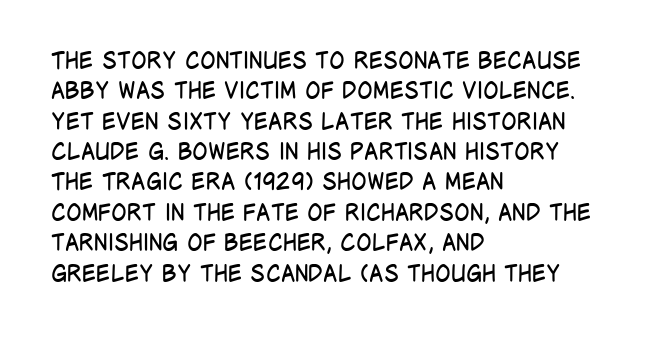
The space directly below the letters is spotless. Caption: standard tracking, unaltered. Vertically, the passage feels balanced, rows spaced as you'd expect. Does the lettering tilt? It doesn't — this is upright.
